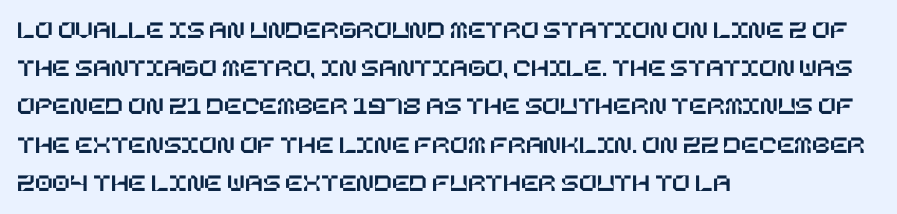
Glance below the letters and you will spot only blank space. Interline gaps are of average width in this sample. The type sits square on the baseline with zero lean. The text block is weighted toward the left margin, trailing off unevenly rightward. These lines keep a tight, regular rhythm from letter to letter.
